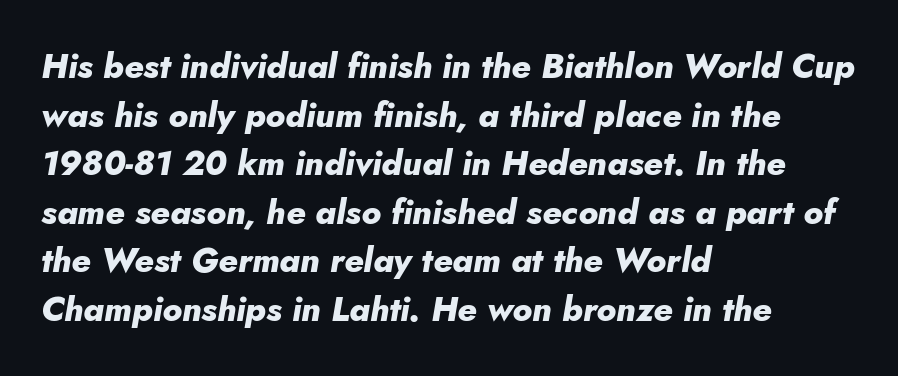
{"italic": "yes", "lean": "right", "slant_degrees": 10, "bold": "yes", "weight": "heavy", "width": "normal", "stroke_contrast": "low", "x_height": "small", "monospaced": "no", "underline": "no", "align": "left", "line_spacing": "normal", "line_spacing_ratio": 1.43, "letter_spacing": "normal", "letter_spacing_em": 0.0, "glyph_px": 34}
